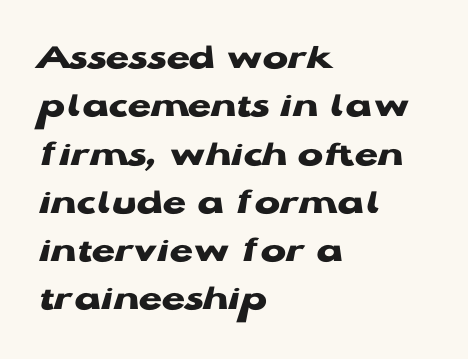
{"serif": "no", "italic": "no", "bold": "yes", "weight": "heavy", "width": "wide", "stroke_contrast": "low", "x_height": "medium", "monospaced": "no", "underline": "no", "align": "left", "line_spacing": "normal", "line_spacing_ratio": 1.27, "letter_spacing": "normal", "letter_spacing_em": 0.0, "glyph_px": 38}
